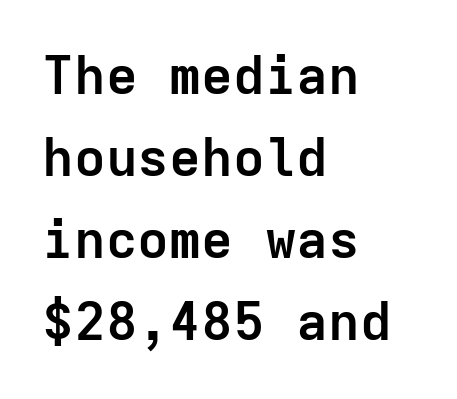
{"serif": "no", "italic": "no", "bold": "yes", "weight": "semibold", "width": "normal", "stroke_contrast": "low", "x_height": "medium", "monospaced": "yes", "underline": "no", "align": "left", "line_spacing": "normal", "line_spacing_ratio": 1.55, "letter_spacing": "normal", "letter_spacing_em": 0.0, "glyph_px": 53}
